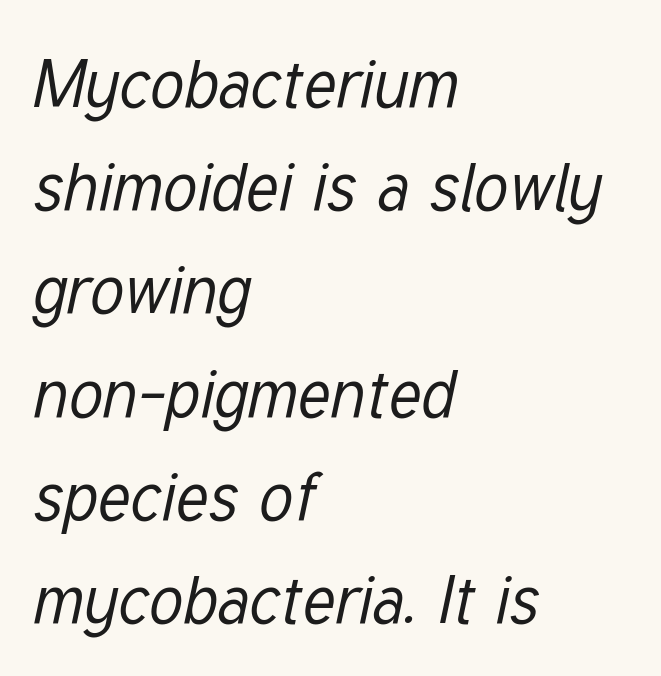
How would I describe the line gaps? Plain and ordinary. Bold? No — there's no thickening of the strokes. Notice how the passage keeps a crisp vertical edge on the left only. The passage shown is typed in a proportional face where columns would drift. A typesetter would call this zero additional tracking.
